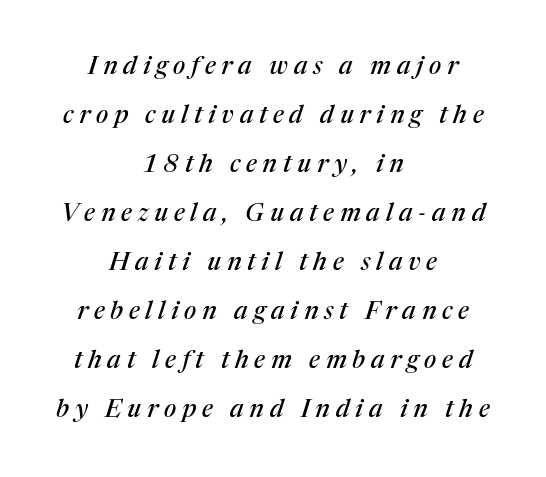
Style check: oblique. Has an underline been added? It has not. Here the glyphs are tracked loosely, breaking word shapes into spaced letters. Leading is clearly above the norm, producing a sparse column.
